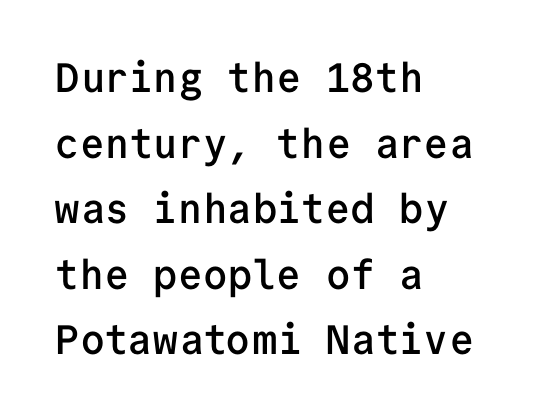
The image shows 41 px semibold sans-serif type, upright, monospaced; set left-aligned, normal line spacing (1.6x), normal letter spacing, not underlined; low stroke contrast and a medium x-height.
